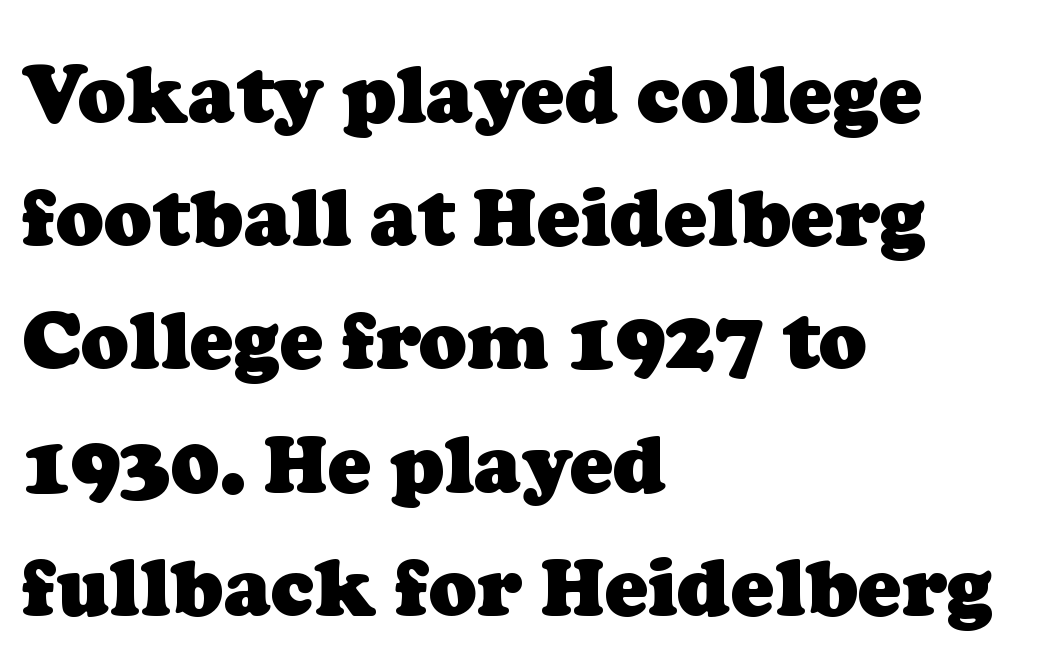
{"serif": "yes", "bold": "yes", "weight": "heavy", "width": "normal", "stroke_contrast": "low", "x_height": "medium", "monospaced": "no", "underline": "no", "align": "left", "line_spacing": "normal", "line_spacing_ratio": 1.54, "letter_spacing": "normal", "letter_spacing_em": 0.0, "glyph_px": 80}
